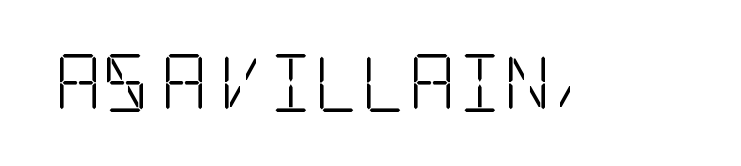
{"serif": "yes", "italic": "no", "bold": "no", "weight": "light", "width": "condensed", "stroke_contrast": "low", "x_height": "large", "underline": "no", "letter_spacing": "normal", "letter_spacing_em": 0.0, "glyph_px": 58}
